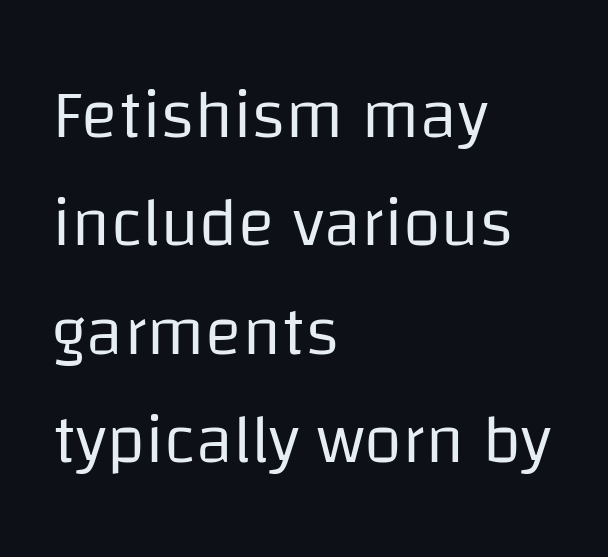
{"serif": "no", "italic": "no", "bold": "no", "weight": "regular", "width": "normal", "stroke_contrast": "low", "x_height": "large", "monospaced": "no", "underline": "no", "align": "left", "line_spacing": "normal", "line_spacing_ratio": 1.57, "letter_spacing": "normal", "letter_spacing_em": 0.0, "glyph_px": 69}
